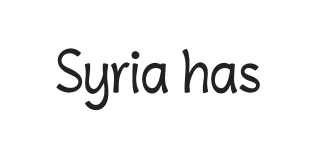
Nobody drew a line under any word here. The tracking reads as untouched default to a designer's eye. Think of a printed novel: that variable character pitch is what you see here. The typography opts for an upright posture over an oblique one.
